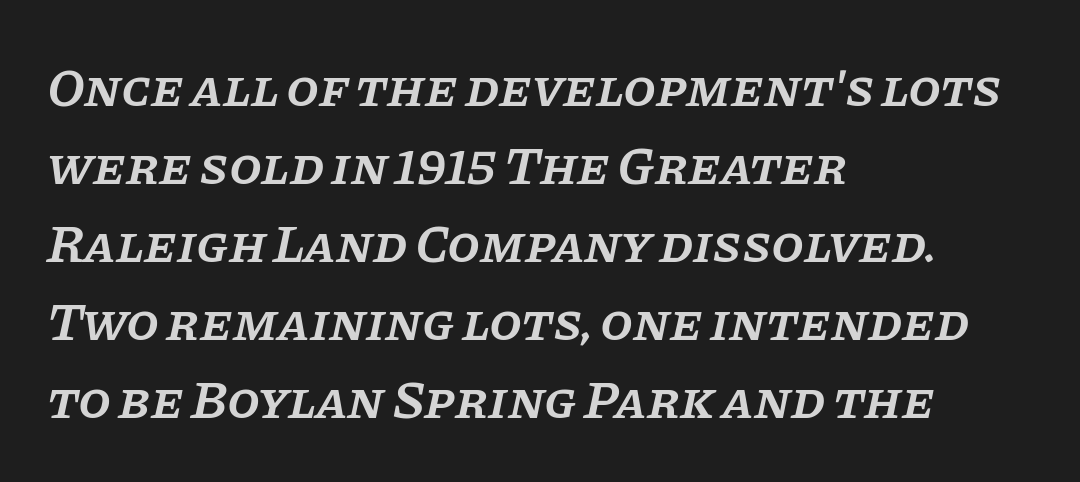
Q: Is the text bold? A: Semi-bold.
Q: Is the text italic (slanted)? A: Yes, it leans right by about 11 degrees.
Q: Is the typeface a serif or a sans-serif typeface? A: Serif.
Q: Is the text underlined? A: No.
Q: How is the paragraph aligned? A: Left-aligned.
Q: Is the spacing between letters normal or unusually wide? A: Normal.
Q: Is the spacing between lines tight, normal or loose? A: Normal.
Q: Width (condensed, normal, or wide)? A: Normal.
Q: Stroke contrast? A: Low.
Q: x-height? A: Large.
Q: Monospaced? A: No.
